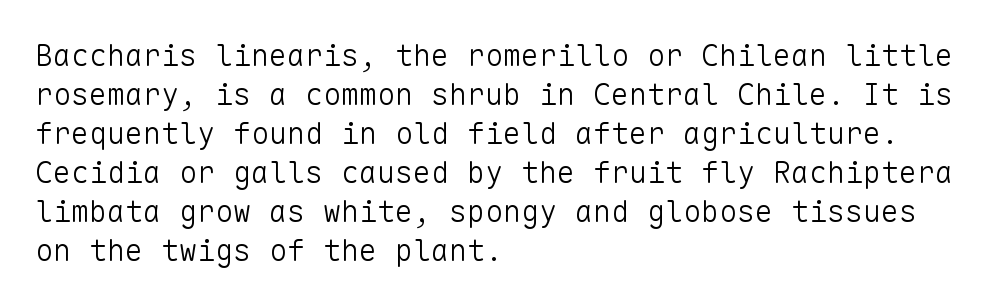
{"serif": "no", "italic": "no", "bold": "no", "weight": "light", "width": "normal", "stroke_contrast": "low", "x_height": "medium", "monospaced": "yes", "underline": "no", "align": "left", "line_spacing": "normal", "line_spacing_ratio": 1.3, "letter_spacing": "normal", "letter_spacing_em": 0.0, "glyph_px": 30}
